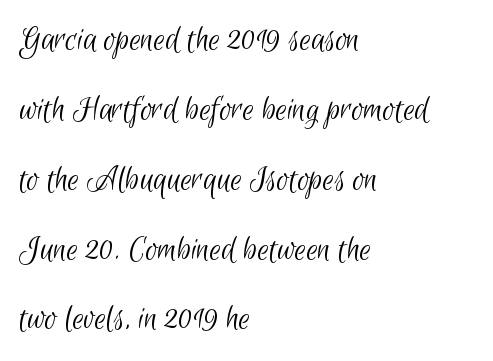
{"serif": "no", "bold": "no", "weight": "light", "width": "condensed", "stroke_contrast": "low", "x_height": "small", "monospaced": "no", "underline": "no", "align": "left", "line_spacing": "loose", "line_spacing_ratio": 1.94, "letter_spacing": "normal", "letter_spacing_em": 0.0, "glyph_px": 36}
